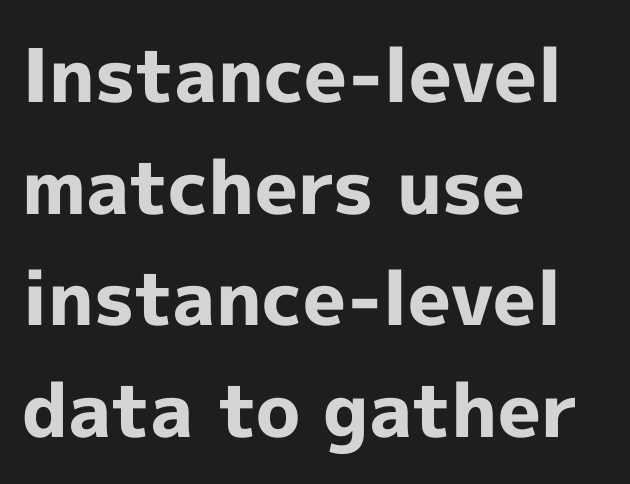
{"serif": "no", "italic": "no", "bold": "yes", "weight": "bold", "width": "normal", "x_height": "medium", "monospaced": "no", "underline": "no", "align": "left", "line_spacing": "normal", "line_spacing_ratio": 1.51, "letter_spacing": "normal", "letter_spacing_em": 0.0, "glyph_px": 74}
